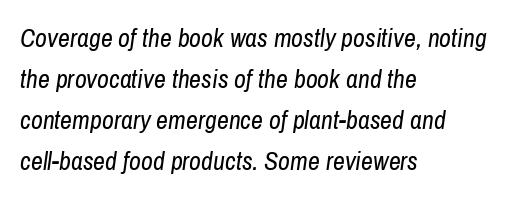
Short note: letters normally spaced. No word sits above an underline. Reading down the column, the eye jumps a familiar distance to each next line. Teacher's note: observe the even left margin — that is flush-left alignment. Stem width sits at or under what a default text font uses.
